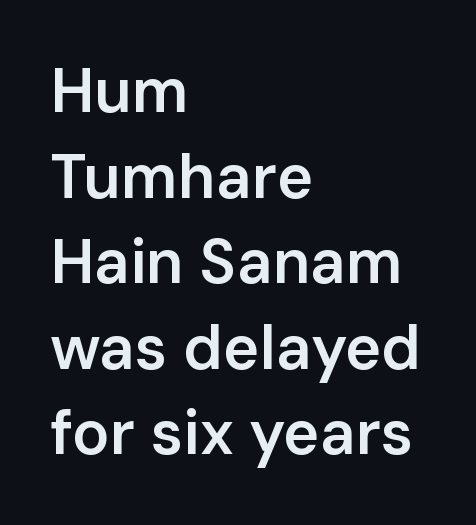
Q: Is the text bold? A: Semi-bold.
Q: Is the text italic (slanted)? A: No, it is upright.
Q: Is the typeface a serif or a sans-serif typeface? A: Sans-serif.
Q: Is the text underlined? A: No.
Q: How is the paragraph aligned? A: Left-aligned.
Q: Is the spacing between letters normal or unusually wide? A: Normal.
Q: Is the spacing between lines tight, normal or loose? A: Normal.
Q: Width (condensed, normal, or wide)? A: Normal.
Q: Stroke contrast? A: Low.
Q: x-height? A: Medium.
Q: Monospaced? A: No.
